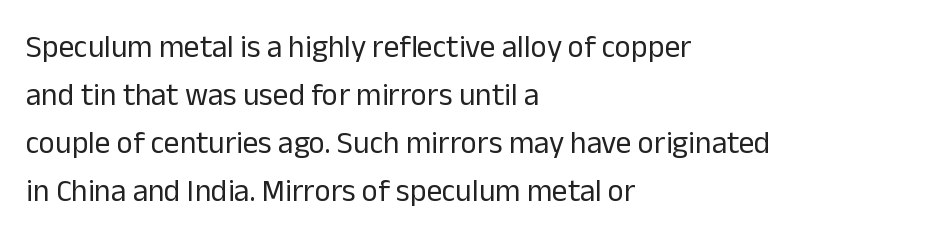
{"serif": "no", "italic": "no", "bold": "no", "weight": "regular", "width": "normal", "stroke_contrast": "low", "x_height": "medium", "monospaced": "no", "underline": "no", "align": "left", "line_spacing": "normal", "line_spacing_ratio": 1.55, "letter_spacing": "normal", "letter_spacing_em": 0.0, "glyph_px": 31}
